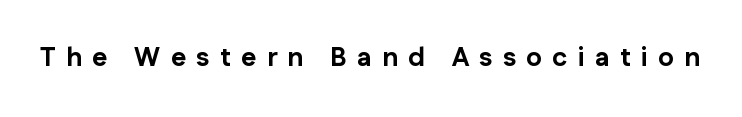
{"italic": "no", "bold": "yes", "underline": "no", "letter_spacing": "wide", "letter_spacing_em": 0.4, "glyph_px": 26}
